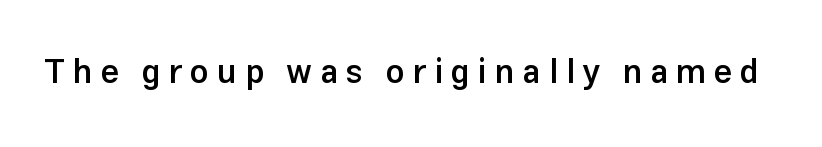
Q: Is the text bold? A: Semi-bold.
Q: Is the text italic (slanted)? A: No, it is upright.
Q: Is the typeface a serif or a sans-serif typeface? A: Sans-serif.
Q: Is the text underlined? A: No.
Q: Is the spacing between letters normal or unusually wide? A: Unusually wide.
Q: Width (condensed, normal, or wide)? A: Normal.
Q: Stroke contrast? A: Low.
Q: x-height? A: Medium.
Q: Monospaced? A: No.
